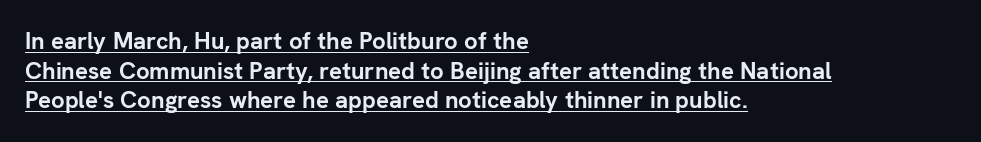
{"italic": "no", "bold": "yes", "underline": "yes", "align": "left", "line_spacing_ratio": 1.23, "letter_spacing": "normal", "letter_spacing_em": 0.0, "glyph_px": 24}
